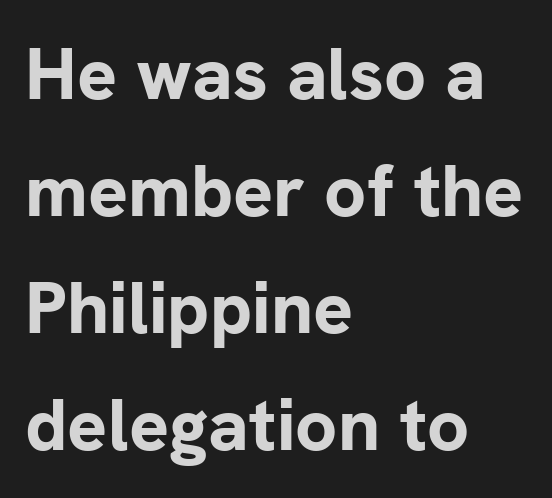
Clear beneath every line of the passage. Check where the strokes stop: nothing finishes them off — pure sans. Proportional: the letters do not fall into vertical columns. Upright lettering throughout.
